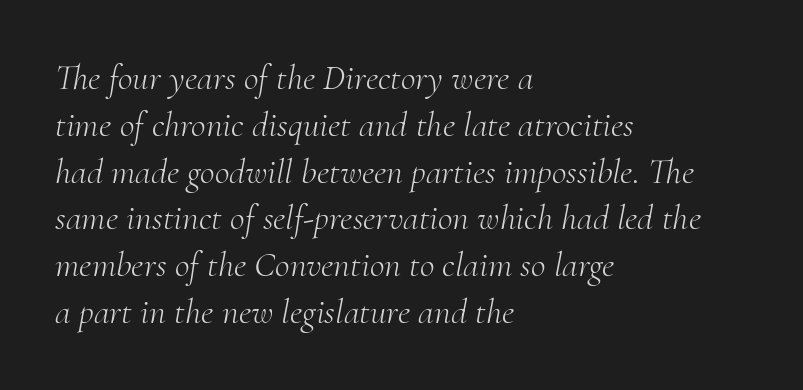
{"serif": "yes", "italic": "yes", "lean": "right", "slant_degrees": 10, "bold": "no", "weight": "light", "width": "normal", "stroke_contrast": "medium", "x_height": "small", "monospaced": "no", "underline": "no", "align": "left", "line_spacing": "normal", "line_spacing_ratio": 1.3, "letter_spacing": "normal", "letter_spacing_em": 0.0, "glyph_px": 36}
